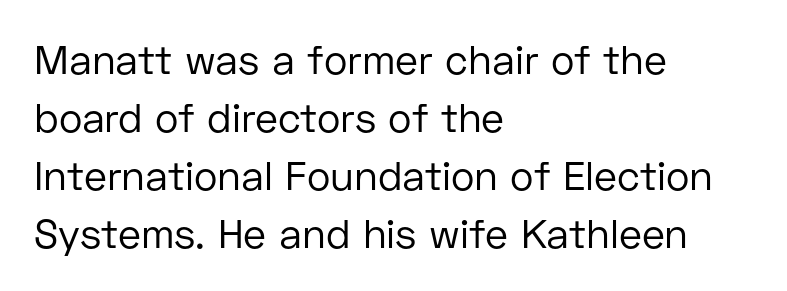
{"serif": "no", "italic": "no", "bold": "no", "weight": "regular", "width": "normal", "stroke_contrast": "low", "x_height": "medium", "monospaced": "no", "underline": "no", "align": "left", "line_spacing": "normal", "line_spacing_ratio": 1.45, "letter_spacing": "normal", "letter_spacing_em": 0.0, "glyph_px": 40}
